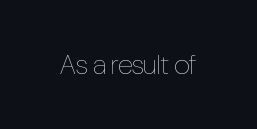
{"italic": "no", "bold": "no", "weight": "thin", "width": "condensed", "stroke_contrast": "low", "x_height": "medium", "monospaced": "no", "underline": "no", "letter_spacing": "normal", "letter_spacing_em": 0.0, "glyph_px": 28}
